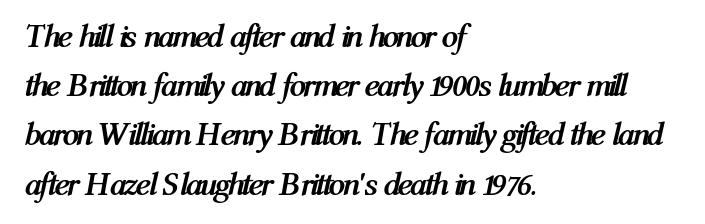
{"italic": "yes", "lean": "right", "slant_degrees": 12, "bold": "yes", "weight": "semibold", "width": "condensed", "stroke_contrast": "medium", "x_height": "medium", "monospaced": "no", "underline": "no", "align": "left", "line_spacing": "normal", "line_spacing_ratio": 1.49, "letter_spacing": "normal", "letter_spacing_em": 0.0, "glyph_px": 33}
